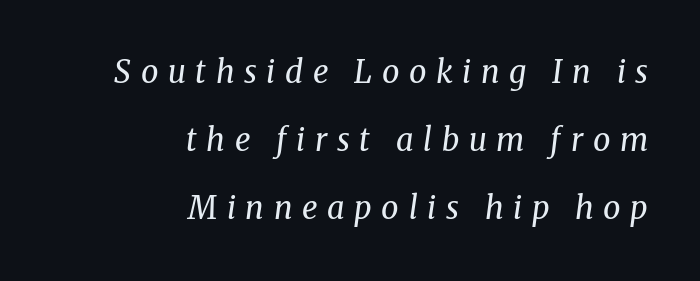
Q: Is the text bold? A: No.
Q: Is the text italic (slanted)? A: Yes, it leans right by about 8 degrees.
Q: Is the typeface a serif or a sans-serif typeface? A: Serif.
Q: Is the text underlined? A: No.
Q: How is the paragraph aligned? A: Right-aligned.
Q: Is the spacing between letters normal or unusually wide? A: Unusually wide.
Q: Is the spacing between lines tight, normal or loose? A: Loose.
Q: Width (condensed, normal, or wide)? A: Normal.
Q: Stroke contrast? A: Medium.
Q: x-height? A: Medium.
Q: Monospaced? A: No.
